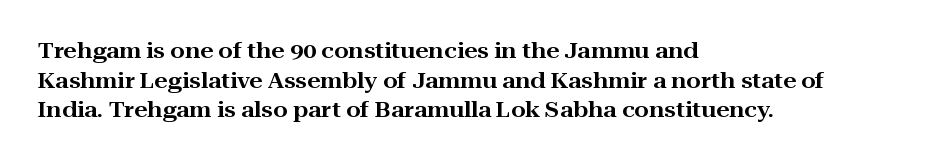
The image shows 21 px text type, upright; set left-aligned, normal line spacing (1.41x), normal letter spacing, not underlined.
